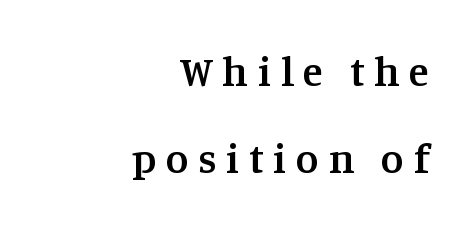
The image shows 41 px semibold serif type, upright; set right-aligned, loose line spacing (2.13x), unusually wide letter spacing (+0.24 em), not underlined; medium stroke contrast and a large x-height.
